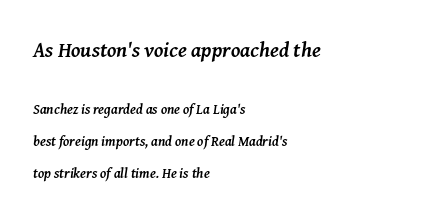
{"italic": "yes", "lean": "right", "slant_degrees": 8, "bold": "yes", "underline": "no", "align": "left", "line_spacing": "loose", "line_spacing_ratio": 2.28, "letter_spacing": "normal", "letter_spacing_em": 0.0, "larger_block": "first", "size_ratio": 1.5, "glyph_px": 21}
